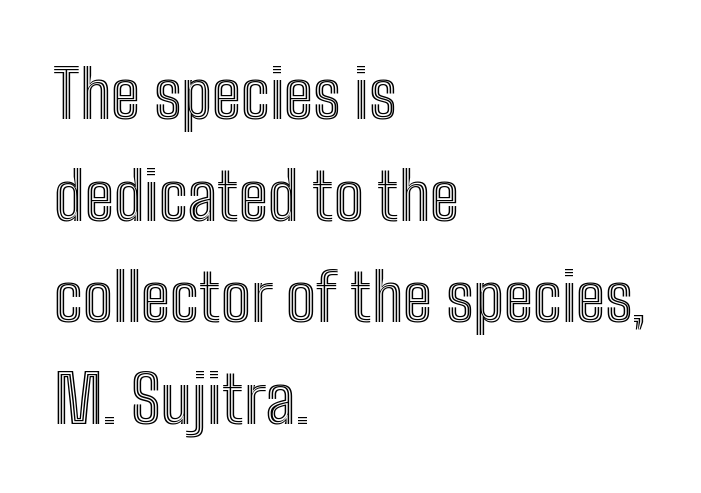
The image shows 66 px condensed type, upright; set left-aligned, normal line spacing (1.54x), normal letter spacing, not underlined; a medium x-height.
